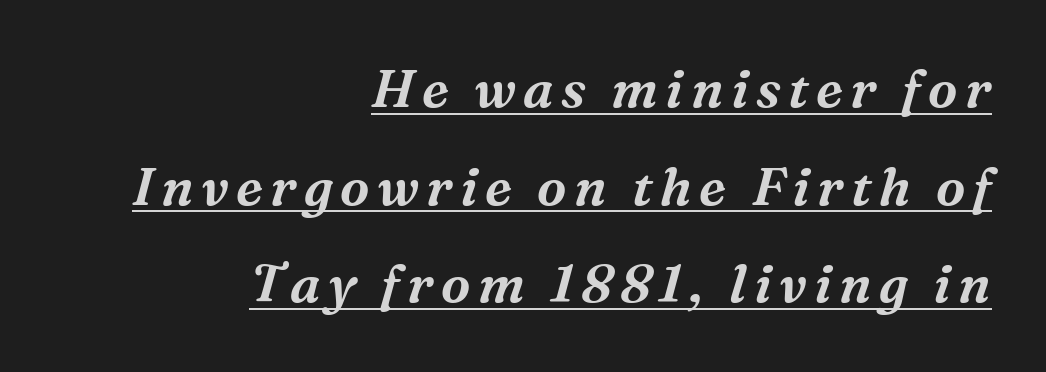
Spacing verdict: proportional, widths tailored to each character. Honestly, the underline is the first thing you notice here. The typography opts for an oblique posture over an upright one. Teacher's note: observe the even right margin — that is flush-right alignment. Stroke terminals: seriffed.
